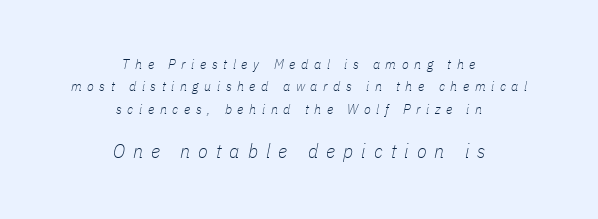
Q: Is the text bold? A: No.
Q: Is the text italic (slanted)? A: Yes, it leans right by about 11 degrees.
Q: Is the text underlined? A: No.
Q: How is the paragraph aligned? A: Centered.
Q: Is the spacing between letters normal or unusually wide? A: Unusually wide.
Q: Is the spacing between lines tight, normal or loose? A: Normal.
Q: Which block of text is set in a larger size, the first (top) or the second (bottom)? A: The second (bottom) one.
